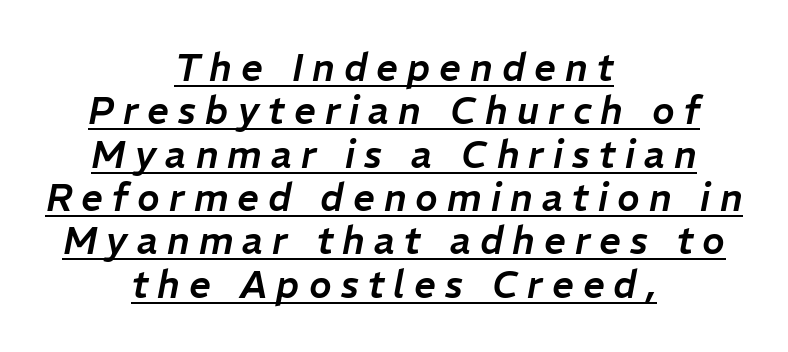
Q: Is the text italic (slanted)? A: Yes, it leans right by about 11 degrees.
Q: Is the text underlined? A: Yes.
Q: How is the paragraph aligned? A: Centered.
Q: Is the spacing between letters normal or unusually wide? A: Unusually wide.
Q: Is the spacing between lines tight, normal or loose? A: Tight.
Q: Width (condensed, normal, or wide)? A: Normal.
Q: Stroke contrast? A: Low.
Q: x-height? A: Medium.
Q: Monospaced? A: No.
